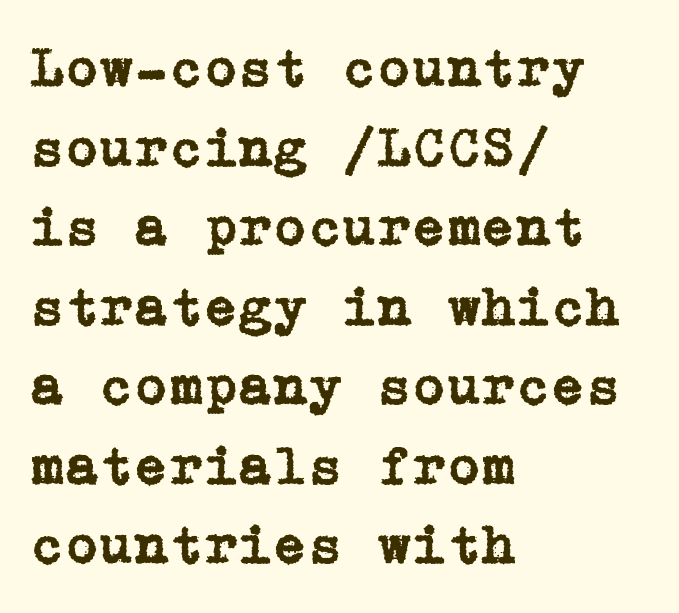
The space between consecutive lines is moderate. The rendering anchors every line to the left-hand side. Between one letter and the next there's only the usual sliver of space. A clean baseline with only descenders dipping below it.
